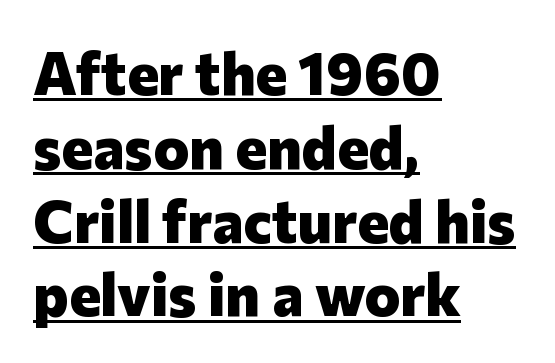
Looks like someone drew a line under every word here. These lines keep a tight, regular rhythm from letter to letter. Nope, no serifs anywhere on these letters. The setting favours the left margin, as ordinary paragraphs usually do. Note the varied advance widths — an 'i' is clearly narrower than an 'm'.
